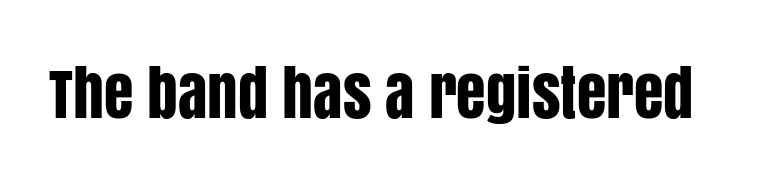
{"serif": "no", "italic": "no", "width": "condensed", "stroke_contrast": "low", "x_height": "large", "monospaced": "no", "underline": "no", "letter_spacing": "normal", "letter_spacing_em": 0.0, "glyph_px": 60}
